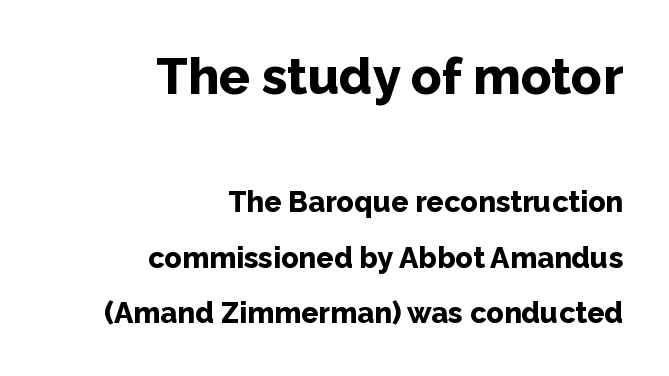
The image shows 51 px bold sans-serif type, upright; set right-aligned, loose line spacing (1.91x), normal letter spacing, not underlined; the first (top) block is 1.76x larger; low stroke contrast and a medium x-height.
